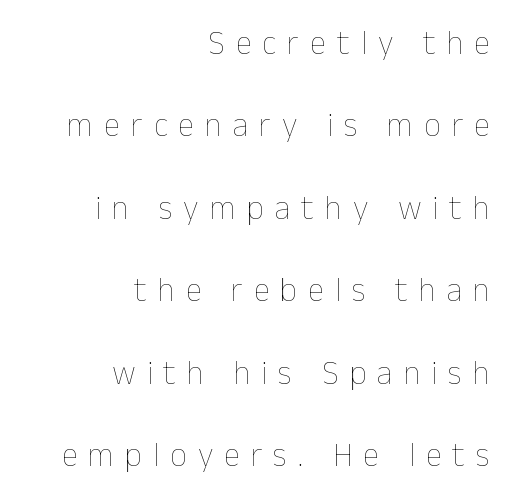
Q: Is the text bold? A: No.
Q: Is the text italic (slanted)? A: No, it is upright.
Q: Is the text underlined? A: No.
Q: How is the paragraph aligned? A: Right-aligned.
Q: Is the spacing between letters normal or unusually wide? A: Unusually wide.
Q: Is the spacing between lines tight, normal or loose? A: Loose.
Q: Width (condensed, normal, or wide)? A: Normal.
Q: Stroke contrast? A: Low.
Q: x-height? A: Medium.
Q: Monospaced? A: No.
